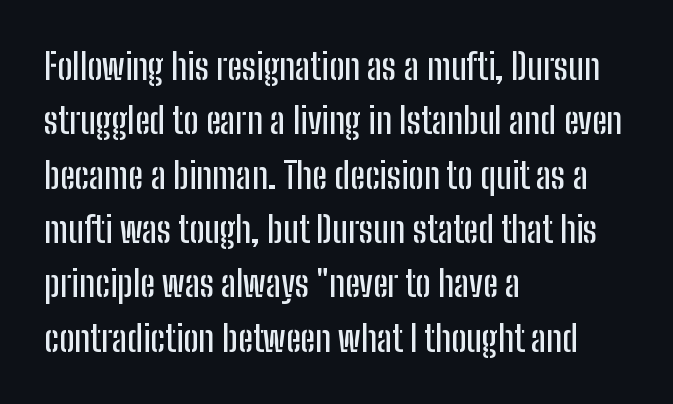
Visually the block forms a straight wall on the left and a jagged coastline on the right. The strip under each line holds only bare page. Posture: straight, roman, zero tilt. Font category for this specimen: sans-serif.
